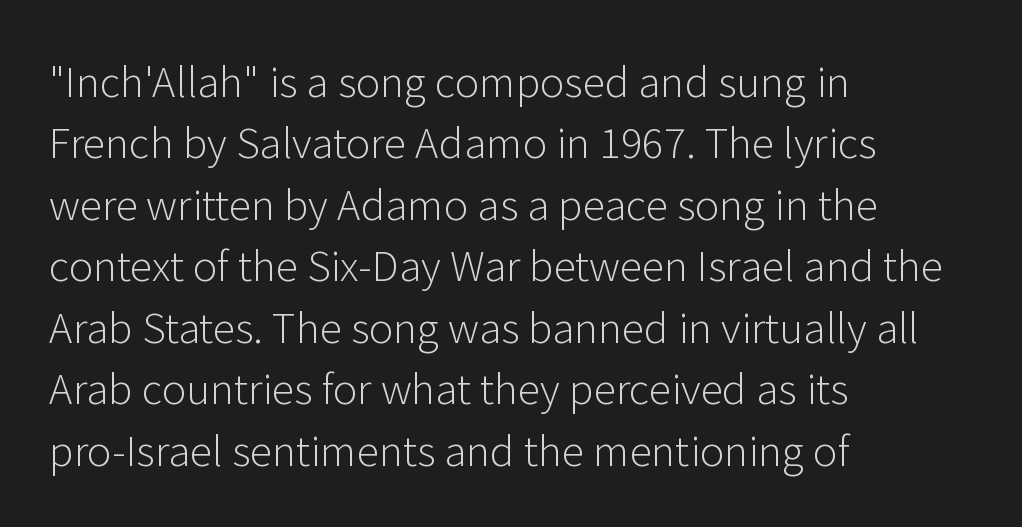
{"serif": "no", "italic": "no", "bold": "no", "weight": "light", "width": "normal", "stroke_contrast": "low", "x_height": "medium", "monospaced": "no", "underline": "no", "align": "left", "line_spacing": "normal", "line_spacing_ratio": 1.5, "letter_spacing": "normal", "letter_spacing_em": 0.0, "glyph_px": 41}
